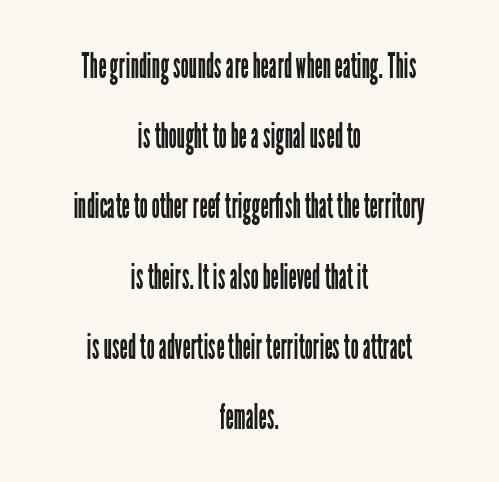
Q: Is the text bold? A: No.
Q: Is the text italic (slanted)? A: No, it is upright.
Q: Is the typeface a serif or a sans-serif typeface? A: Sans-serif.
Q: Is the text underlined? A: No.
Q: How is the paragraph aligned? A: Centered.
Q: Is the spacing between letters normal or unusually wide? A: Normal.
Q: Is the spacing between lines tight, normal or loose? A: Loose.
Q: Width (condensed, normal, or wide)? A: Condensed.
Q: Stroke contrast? A: Low.
Q: x-height? A: Medium.
Q: Monospaced? A: No.
